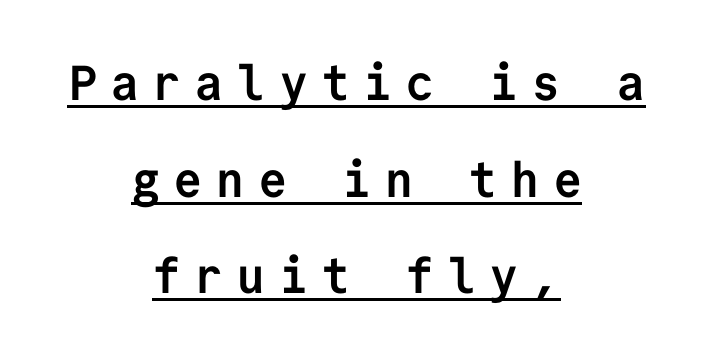
Q: Is the text bold? A: Yes.
Q: Is the text italic (slanted)? A: No, it is upright.
Q: Is the typeface a serif or a sans-serif typeface? A: Sans-serif.
Q: Is the text underlined? A: Yes.
Q: How is the paragraph aligned? A: Centered.
Q: Is the spacing between letters normal or unusually wide? A: Unusually wide.
Q: Is the spacing between lines tight, normal or loose? A: Loose.
Q: Width (condensed, normal, or wide)? A: Normal.
Q: Stroke contrast? A: Low.
Q: x-height? A: Medium.
Q: Monospaced? A: Yes.
